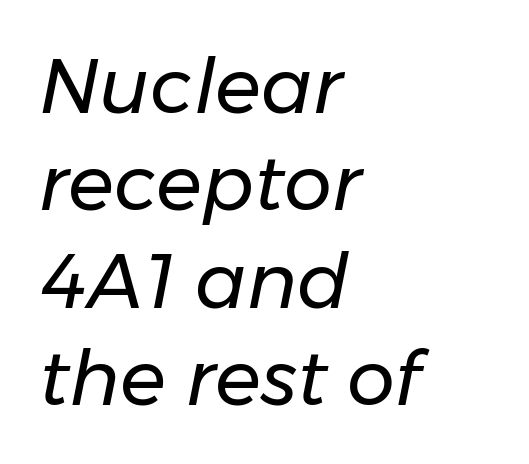
A typesetter would call this zero additional tracking. Each new line begins a customary step beneath the previous one. Note the varied advance widths — an 'i' is clearly narrower than an 'm'. Stems and bowls with no extra thickness — not bold.
